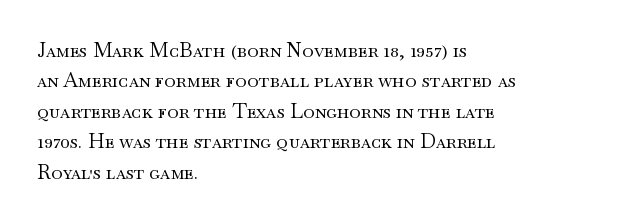
The image shows 20 px text type, upright; set left-aligned, normal line spacing (1.52x), normal letter spacing, not underlined.
